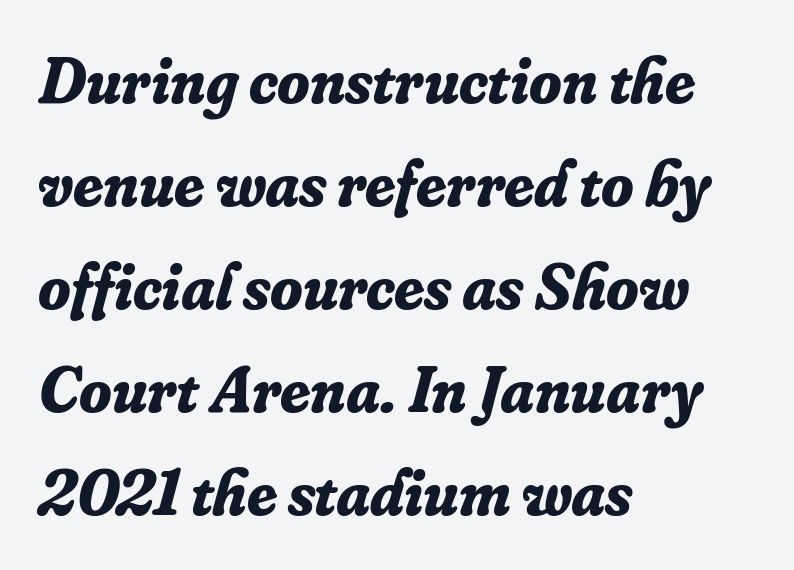
Q: Is the text bold? A: Yes.
Q: Is the text italic (slanted)? A: Yes, it leans right by about 16 degrees.
Q: Is the typeface a serif or a sans-serif typeface? A: Serif.
Q: Is the text underlined? A: No.
Q: How is the paragraph aligned? A: Left-aligned.
Q: Is the spacing between letters normal or unusually wide? A: Normal.
Q: Is the spacing between lines tight, normal or loose? A: Normal.
Q: Width (condensed, normal, or wide)? A: Normal.
Q: Stroke contrast? A: Low.
Q: x-height? A: Small.
Q: Monospaced? A: No.
